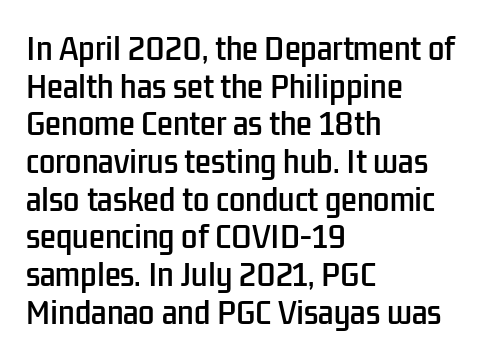
The letters advance in unequal steps, a hallmark of proportional type. The ragged edge is on the right, which tells us the setting is flush left. No extra tracking has been applied to these lines. The face used here is a sans, in the tradition of grotesques and geometrics. Nope, not italic — everything's standing straight.
